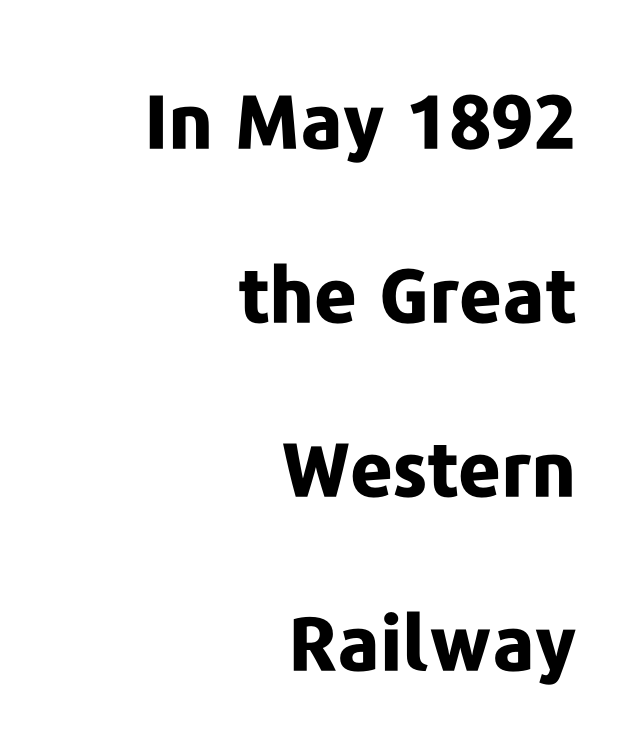
{"serif": "no", "italic": "no", "bold": "yes", "weight": "bold", "width": "normal", "stroke_contrast": "low", "x_height": "medium", "monospaced": "no", "underline": "no", "align": "right", "line_spacing": "loose", "line_spacing_ratio": 2.32, "letter_spacing": "normal", "letter_spacing_em": 0.0, "glyph_px": 75}
